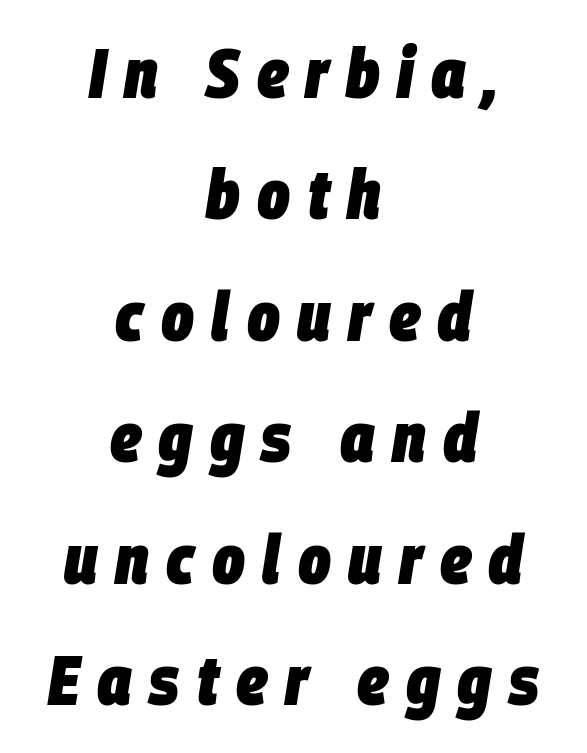
Q: Is the text bold? A: Yes.
Q: Is the text italic (slanted)? A: Yes, it leans right by about 9 degrees.
Q: Is the text underlined? A: No.
Q: How is the paragraph aligned? A: Centered.
Q: Is the spacing between letters normal or unusually wide? A: Unusually wide.
Q: Width (condensed, normal, or wide)? A: Condensed.
Q: Stroke contrast? A: Low.
Q: x-height? A: Large.
Q: Monospaced? A: No.
